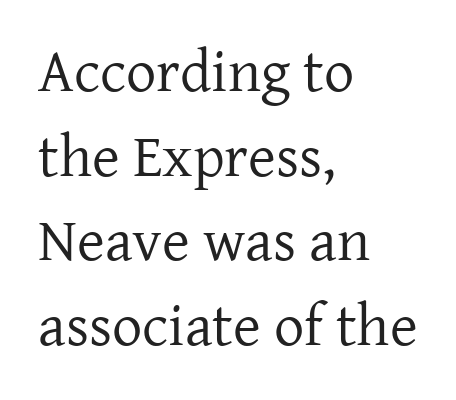
The text was rendered using a seriffed face with decorative stroke endings. The letterforms sit at book weight or below. Interline gaps are of average width in this sample. Character widths vary here, with narrow letters taking less room than wide ones. Glance below the letters and you will spot only blank space. Short note: letters normally spaced.
